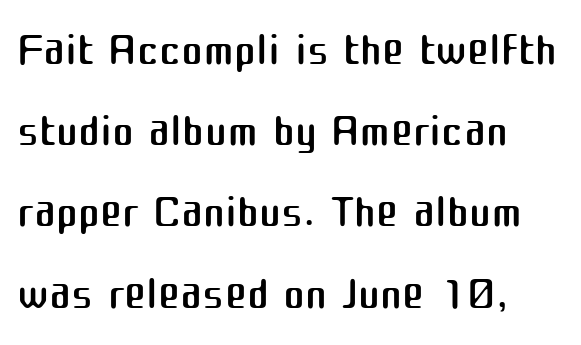
{"serif": "no", "italic": "no", "bold": "no", "weight": "regular", "width": "normal", "stroke_contrast": "medium", "x_height": "medium", "monospaced": "no", "underline": "no", "align": "left", "line_spacing_ratio": 1.23, "letter_spacing": "normal", "letter_spacing_em": 0.0, "glyph_px": 66}
